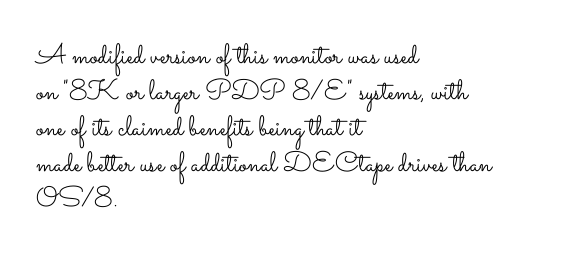
Does the leading feel generous? No, just average. Each stroke keeps to a modest, everyday thickness or less. All the whitespace from short lines collects on the right.
